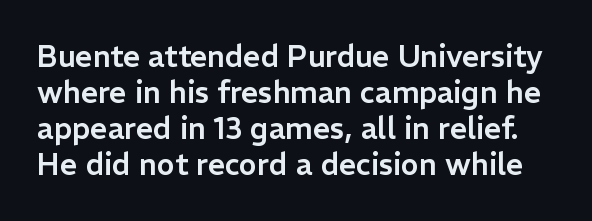
The image shows 30 px sans-serif type, upright; set line spacing 1.2x, normal letter spacing, not underlined; low stroke contrast and a medium x-height.
